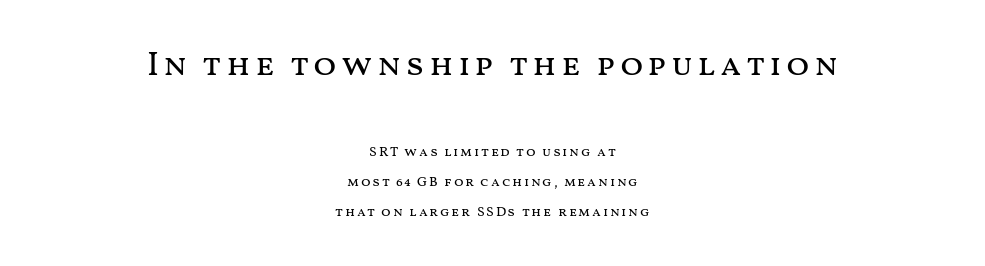
{"italic": "no", "bold": "no", "weight": "regular", "width": "wide", "stroke_contrast": "medium", "x_height": "medium", "monospaced": "no", "underline": "no", "align": "center", "line_spacing": "loose", "line_spacing_ratio": 2.15, "larger_block": "first", "size_ratio": 2.43, "glyph_px": 34}
